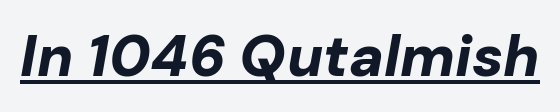
{"italic": "yes", "lean": "right", "slant_degrees": 10, "bold": "yes", "weight": "bold", "width": "normal", "stroke_contrast": "low", "x_height": "medium", "monospaced": "no", "underline": "yes", "letter_spacing": "normal", "letter_spacing_em": 0.0, "glyph_px": 58}
